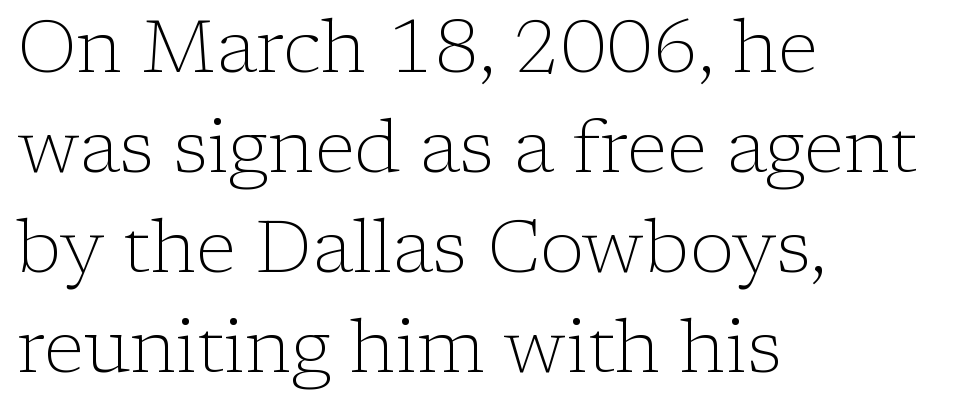
The image shows 74 px light serif type, upright; set left-aligned, normal line spacing (1.35x), normal letter spacing, not underlined; low stroke contrast and a medium x-height.
